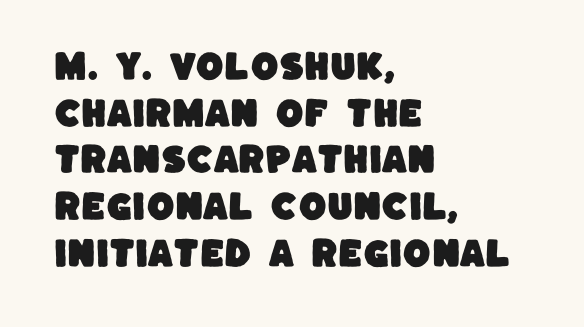
This sample has the flowing, uneven cadence of proportional lettering. Descenders are the only things crossing below the line. Each line starts at the same left margin while the right side varies. Regarding serifs, this sample does without them. The face used here is rendered with its standard letterfit. Baseline-to-baseline distance is the conventional proportion of letter height.
